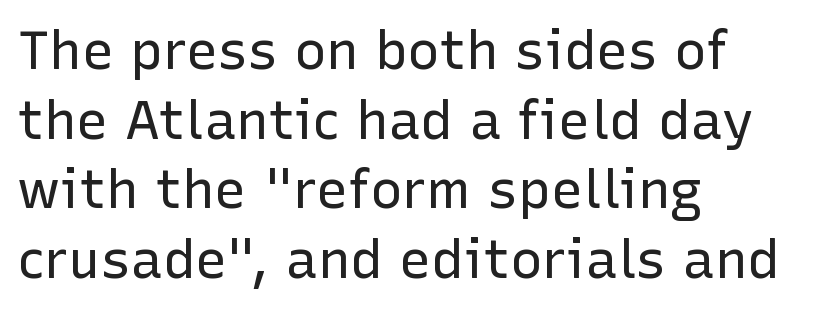
Q: Is the text bold? A: No.
Q: Is the text italic (slanted)? A: No, it is upright.
Q: Is the typeface a serif or a sans-serif typeface? A: Sans-serif.
Q: Is the text underlined? A: No.
Q: How is the paragraph aligned? A: Left-aligned.
Q: Is the spacing between letters normal or unusually wide? A: Normal.
Q: Is the spacing between lines tight, normal or loose? A: Normal.
Q: Width (condensed, normal, or wide)? A: Normal.
Q: Stroke contrast? A: Low.
Q: x-height? A: Medium.
Q: Monospaced? A: No.
